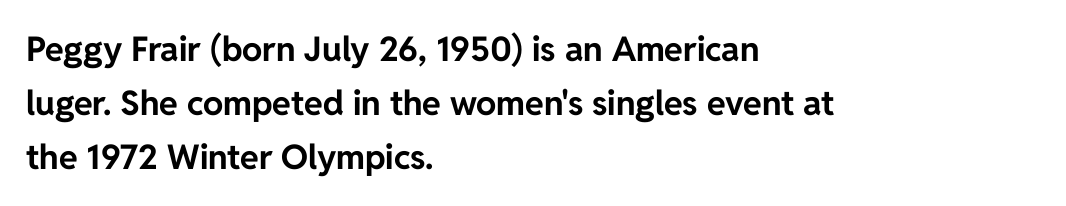
Q: Is the text bold? A: Yes.
Q: Is the text italic (slanted)? A: No, it is upright.
Q: Is the typeface a serif or a sans-serif typeface? A: Sans-serif.
Q: Is the text underlined? A: No.
Q: How is the paragraph aligned? A: Left-aligned.
Q: Is the spacing between letters normal or unusually wide? A: Normal.
Q: Is the spacing between lines tight, normal or loose? A: Normal.
Q: Width (condensed, normal, or wide)? A: Normal.
Q: Stroke contrast? A: Low.
Q: x-height? A: Medium.
Q: Monospaced? A: No.
